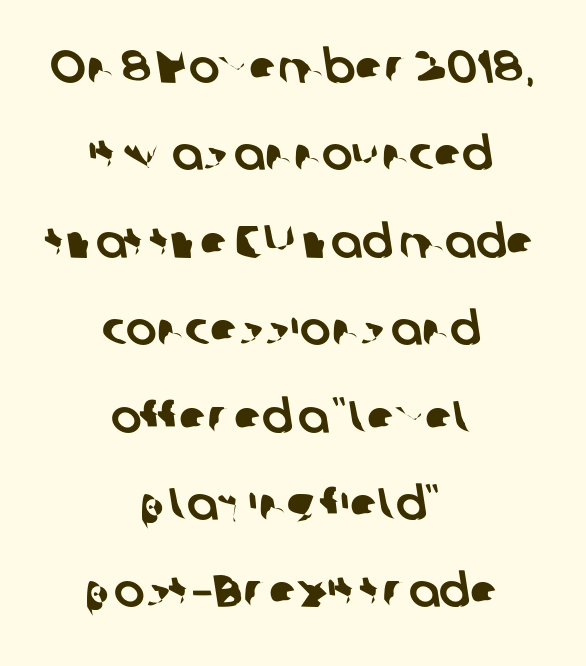
Q: Is the typeface a serif or a sans-serif typeface? A: Sans-serif.
Q: Is the text underlined? A: No.
Q: How is the paragraph aligned? A: Centered.
Q: Is the spacing between letters normal or unusually wide? A: Normal.
Q: Is the spacing between lines tight, normal or loose? A: Loose.
Q: Width (condensed, normal, or wide)? A: Normal.
Q: Stroke contrast? A: Low.
Q: x-height? A: Medium.
Q: Monospaced? A: No.
